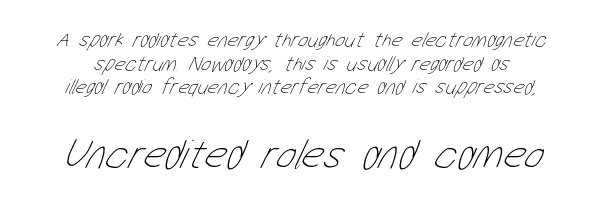
Q: Is the text bold? A: No.
Q: Is the text underlined? A: No.
Q: Is the spacing between letters normal or unusually wide? A: Normal.
Q: Is the spacing between lines tight, normal or loose? A: Tight.
Q: Which block of text is set in a larger size, the first (top) or the second (bottom)? A: The second (bottom) one.
Q: Width (condensed, normal, or wide)? A: Condensed.
Q: Stroke contrast? A: Low.
Q: x-height? A: Medium.
Q: Monospaced? A: No.
